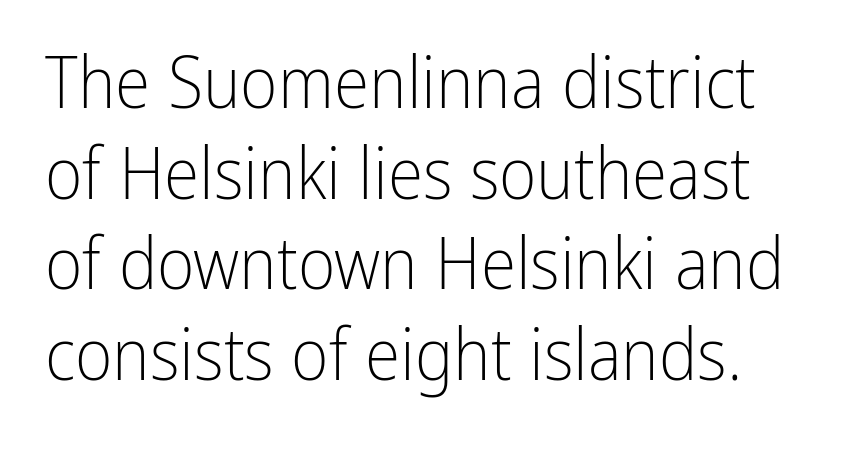
{"serif": "no", "italic": "no", "bold": "no", "weight": "light", "width": "condensed", "stroke_contrast": "low", "x_height": "medium", "monospaced": "no", "underline": "no", "align": "left", "line_spacing": "normal", "line_spacing_ratio": 1.26, "letter_spacing": "normal", "letter_spacing_em": 0.0, "glyph_px": 72}
